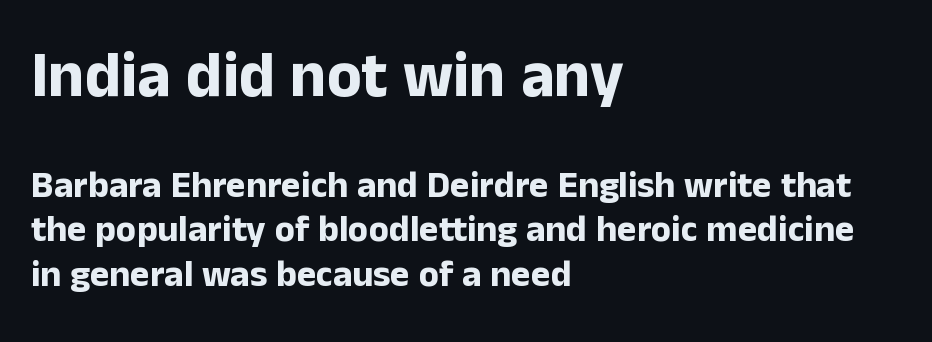
The characters display no serif detailing; their extremities are plain. The compositor pushed each line to the left boundary. The emphasis by scale lands on block number one, above. Rendered with straight, roman letterforms. Descenders hang freely into open space. Spacing verdict: proportional, widths tailored to each character.
